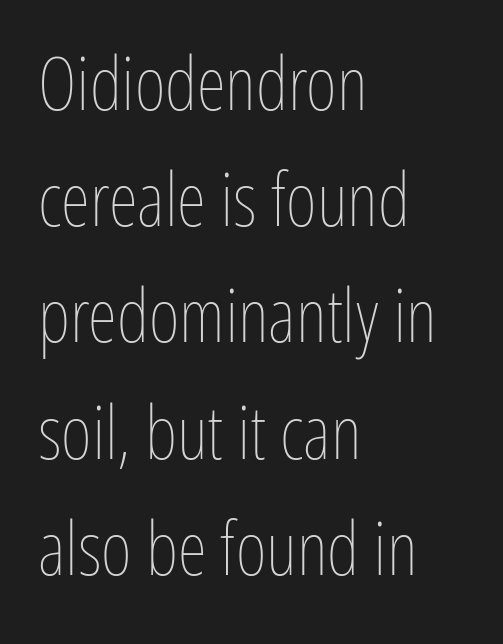
{"italic": "no", "bold": "no", "weight": "thin", "width": "condensed", "stroke_contrast": "low", "x_height": "medium", "monospaced": "no", "underline": "no", "align": "left", "line_spacing": "normal", "line_spacing_ratio": 1.55, "letter_spacing": "normal", "letter_spacing_em": 0.0, "glyph_px": 75}
